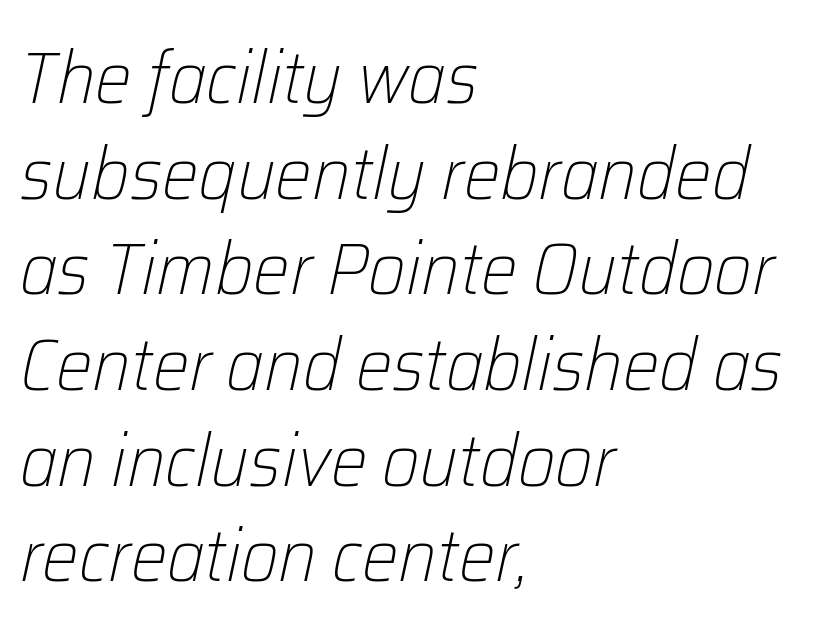
Looks like regular typesetting: each glyph gets only the width it needs. The rendering keeps characters at their native spacing. Horizontal alignment here is leftward, the default for most running prose. Does the leading feel generous? No, just average.
